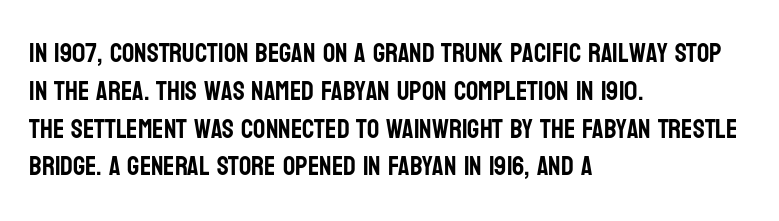
{"italic": "no", "underline": "no", "align": "left", "line_spacing": "normal", "line_spacing_ratio": 1.4, "letter_spacing": "normal", "letter_spacing_em": 0.0, "glyph_px": 27}
